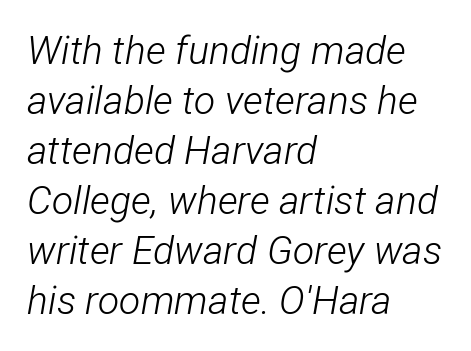
Q: Is the text bold? A: No.
Q: Is the text italic (slanted)? A: Yes, it leans right by about 12 degrees.
Q: Is the text underlined? A: No.
Q: How is the paragraph aligned? A: Left-aligned.
Q: Is the spacing between letters normal or unusually wide? A: Normal.
Q: Is the spacing between lines tight, normal or loose? A: Normal.
Q: Width (condensed, normal, or wide)? A: Condensed.
Q: Stroke contrast? A: Low.
Q: x-height? A: Medium.
Q: Monospaced? A: No.
